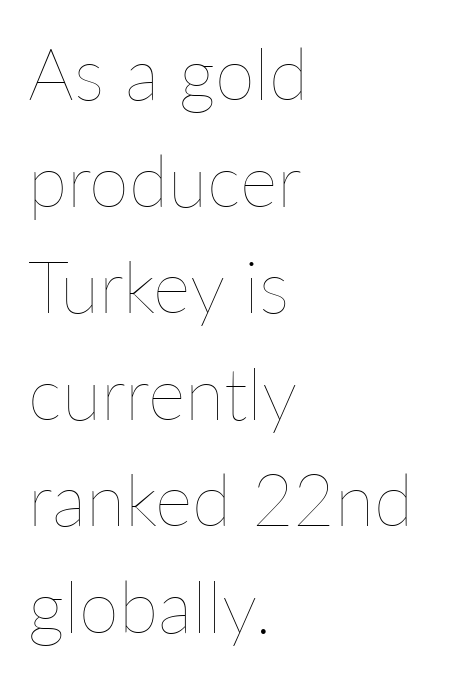
Q: Is the text bold? A: No.
Q: Is the text italic (slanted)? A: No, it is upright.
Q: Is the text underlined? A: No.
Q: How is the paragraph aligned? A: Left-aligned.
Q: Is the spacing between letters normal or unusually wide? A: Normal.
Q: Is the spacing between lines tight, normal or loose? A: Normal.
Q: Width (condensed, normal, or wide)? A: Normal.
Q: Stroke contrast? A: Low.
Q: x-height? A: Medium.
Q: Monospaced? A: No.
